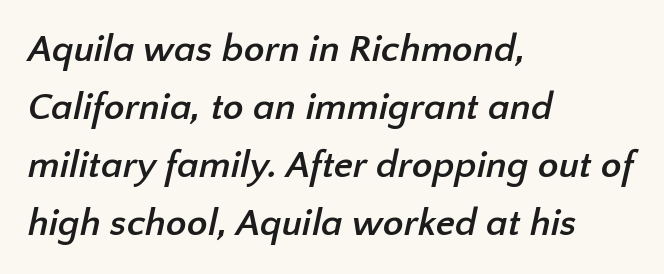
{"serif": "no", "bold": "yes", "weight": "semibold", "width": "normal", "stroke_contrast": "low", "x_height": "medium", "monospaced": "no", "underline": "no", "align": "left", "line_spacing": "normal", "line_spacing_ratio": 1.53, "letter_spacing": "normal", "letter_spacing_em": 0.0, "glyph_px": 38}
